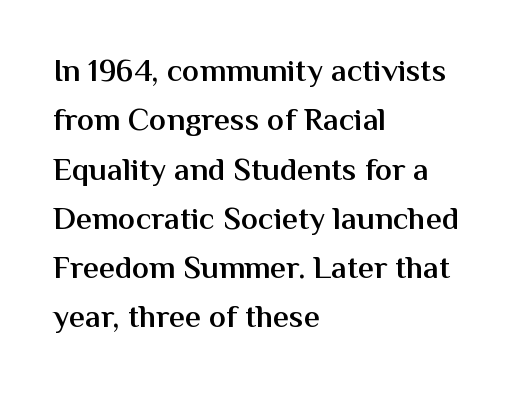
Q: Is the text bold? A: Semi-bold.
Q: Is the text italic (slanted)? A: No, it is upright.
Q: Is the typeface a serif or a sans-serif typeface? A: Sans-serif.
Q: Is the text underlined? A: No.
Q: How is the paragraph aligned? A: Left-aligned.
Q: Is the spacing between letters normal or unusually wide? A: Normal.
Q: Is the spacing between lines tight, normal or loose? A: Normal.
Q: Width (condensed, normal, or wide)? A: Normal.
Q: Stroke contrast? A: Medium.
Q: x-height? A: Medium.
Q: Monospaced? A: No.
